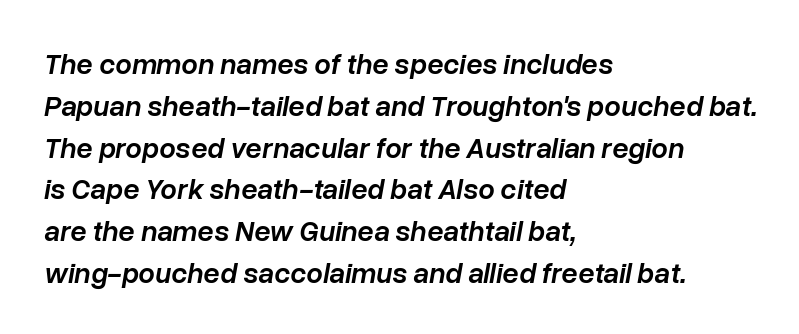
{"italic": "yes", "lean": "right", "slant_degrees": 10, "bold": "semi", "weight": "semibold", "width": "normal", "stroke_contrast": "low", "x_height": "medium", "monospaced": "no", "underline": "no", "align": "left", "line_spacing": "normal", "line_spacing_ratio": 1.44, "letter_spacing": "normal", "letter_spacing_em": 0.0, "glyph_px": 29}
